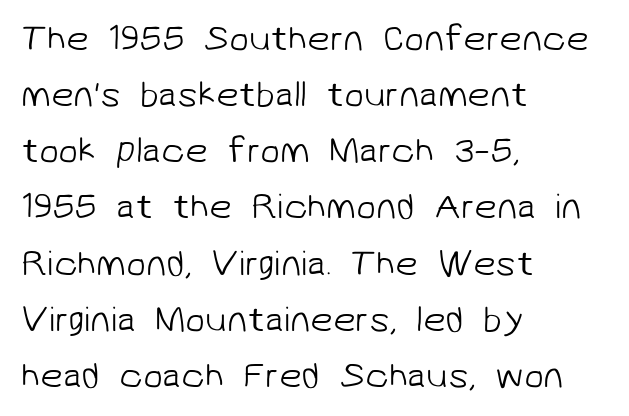
Q: Is the text bold? A: No.
Q: Is the typeface a serif or a sans-serif typeface? A: Sans-serif.
Q: Is the text underlined? A: No.
Q: How is the paragraph aligned? A: Left-aligned.
Q: Is the spacing between letters normal or unusually wide? A: Normal.
Q: Is the spacing between lines tight, normal or loose? A: Normal.
Q: Width (condensed, normal, or wide)? A: Normal.
Q: Stroke contrast? A: Low.
Q: x-height? A: Medium.
Q: Monospaced? A: No.
